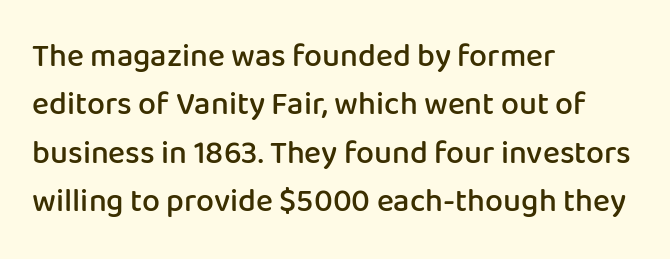
Q: Is the text bold? A: Semi-bold.
Q: Is the text italic (slanted)? A: No, it is upright.
Q: Is the typeface a serif or a sans-serif typeface? A: Sans-serif.
Q: Is the text underlined? A: No.
Q: How is the paragraph aligned? A: Left-aligned.
Q: Is the spacing between letters normal or unusually wide? A: Normal.
Q: Is the spacing between lines tight, normal or loose? A: Normal.
Q: Width (condensed, normal, or wide)? A: Normal.
Q: Stroke contrast? A: Low.
Q: x-height? A: Medium.
Q: Monospaced? A: No.
